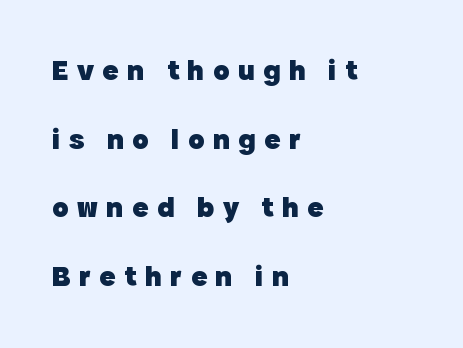
This rendering employs a face without finishing strokes, i.e., a sans-serif. Just letters on the line, the space beneath them empty. The glyphs have the mass of a bold cut. The type sits square on the baseline with zero lean.
